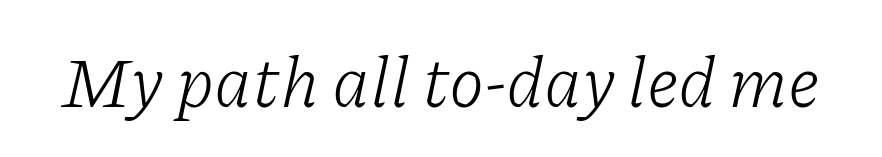
The image shows 72 px light serif type, italic (leaning right); set normal letter spacing, not underlined; low stroke contrast and a medium x-height.
